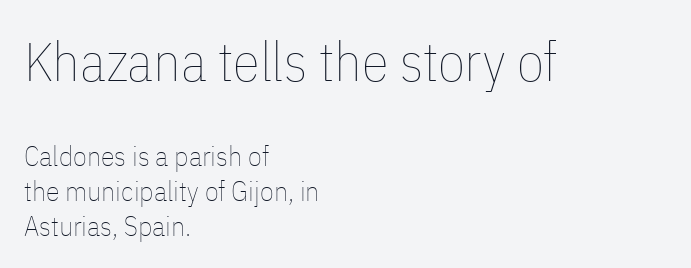
Clear beneath every line of the passage. Horizontally, the lines are justified to the leading edge only. Here the glyphs are tracked normally, forming tight word shapes. Vertically, the passage feels balanced, rows spaced as you'd expect. Caption: face not bold, strokes unweighted. The font's upright variant was chosen for this text.
